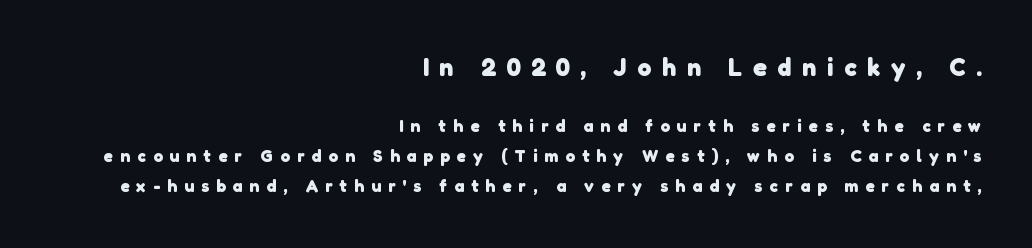
Q: Is the text bold? A: Yes.
Q: Is the text underlined? A: No.
Q: How is the paragraph aligned? A: Right-aligned.
Q: Is the spacing between letters normal or unusually wide? A: Unusually wide.
Q: Which block of text is set in a larger size, the first (top) or the second (bottom)? A: The first (top) one.
